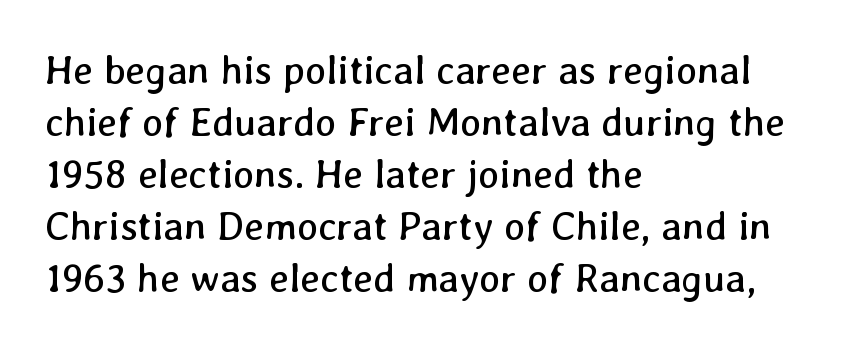
{"bold": "no", "weight": "regular", "width": "normal", "stroke_contrast": "low", "x_height": "medium", "monospaced": "no", "underline": "no", "align": "left", "line_spacing": "normal", "line_spacing_ratio": 1.3, "letter_spacing": "normal", "letter_spacing_em": 0.0, "glyph_px": 40}
